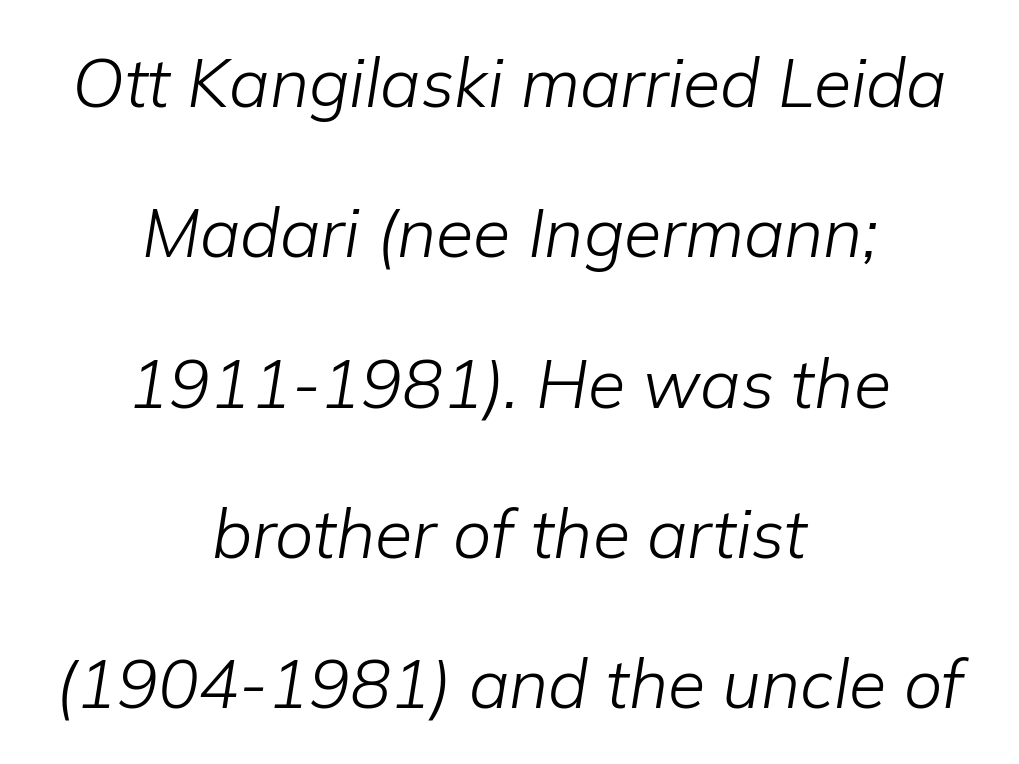
{"italic": "yes", "lean": "right", "slant_degrees": 9, "bold": "no", "weight": "light", "width": "normal", "stroke_contrast": "low", "x_height": "medium", "monospaced": "no", "underline": "no", "align": "center", "line_spacing": "loose", "line_spacing_ratio": 2.21, "letter_spacing": "normal", "letter_spacing_em": 0.0, "glyph_px": 68}
